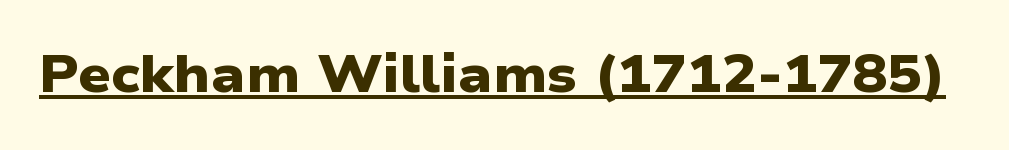
{"serif": "no", "bold": "yes", "weight": "heavy", "width": "wide", "stroke_contrast": "low", "x_height": "medium", "monospaced": "no", "underline": "yes", "letter_spacing": "normal", "letter_spacing_em": 0.0, "glyph_px": 52}
